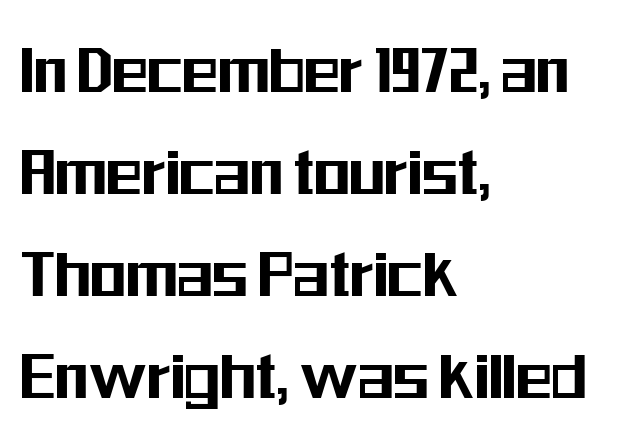
Q: Is the text italic (slanted)? A: No, it is upright.
Q: Is the typeface a serif or a sans-serif typeface? A: Sans-serif.
Q: Is the text underlined? A: No.
Q: How is the paragraph aligned? A: Left-aligned.
Q: Is the spacing between letters normal or unusually wide? A: Normal.
Q: Is the spacing between lines tight, normal or loose? A: Normal.
Q: Width (condensed, normal, or wide)? A: Condensed.
Q: Stroke contrast? A: Medium.
Q: x-height? A: Medium.
Q: Monospaced? A: No.
